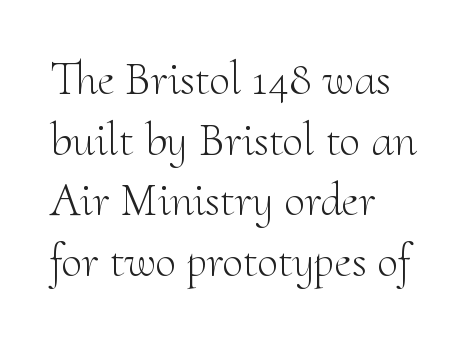
The image shows 47 px light serif type, upright; set left-aligned, normal line spacing (1.29x), normal letter spacing, not underlined; medium stroke contrast and a small x-height.
